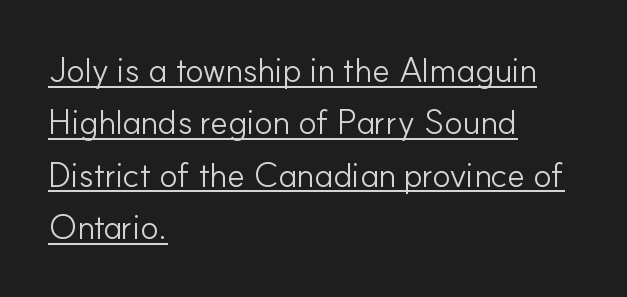
The image shows 34 px light sans-serif type, upright; set left-aligned, normal line spacing (1.54x), normal letter spacing, underlined; low stroke contrast and a small x-height.
